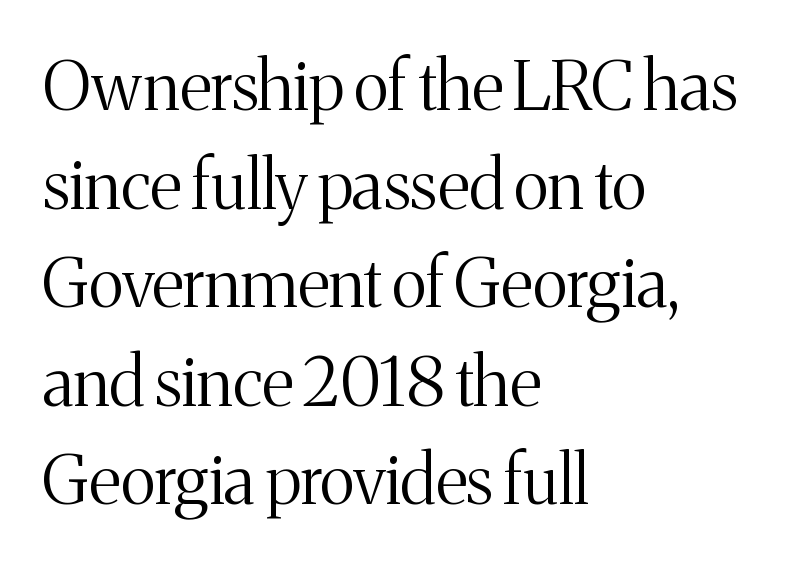
{"serif": "yes", "italic": "no", "bold": "no", "weight": "light", "width": "normal", "stroke_contrast": "medium", "x_height": "medium", "monospaced": "no", "underline": "no", "align": "left", "line_spacing": "normal", "line_spacing_ratio": 1.45, "letter_spacing": "normal", "letter_spacing_em": 0.0, "glyph_px": 68}
